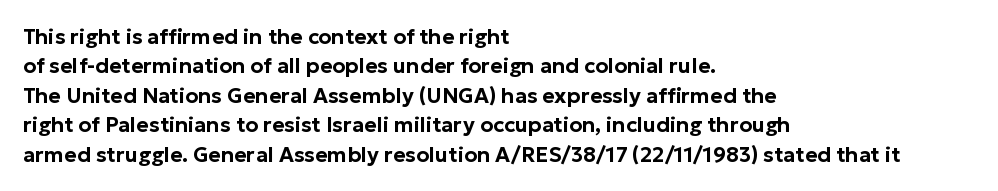
If you drew a ruler down the left edge, every line would touch it. The foot of each line stays bare and open. What's the leading like? Ordinary, nothing unusual. The axis of the letterforms is exactly vertical. Observe the ordinary spacing: letters are neighbours, not strangers.
